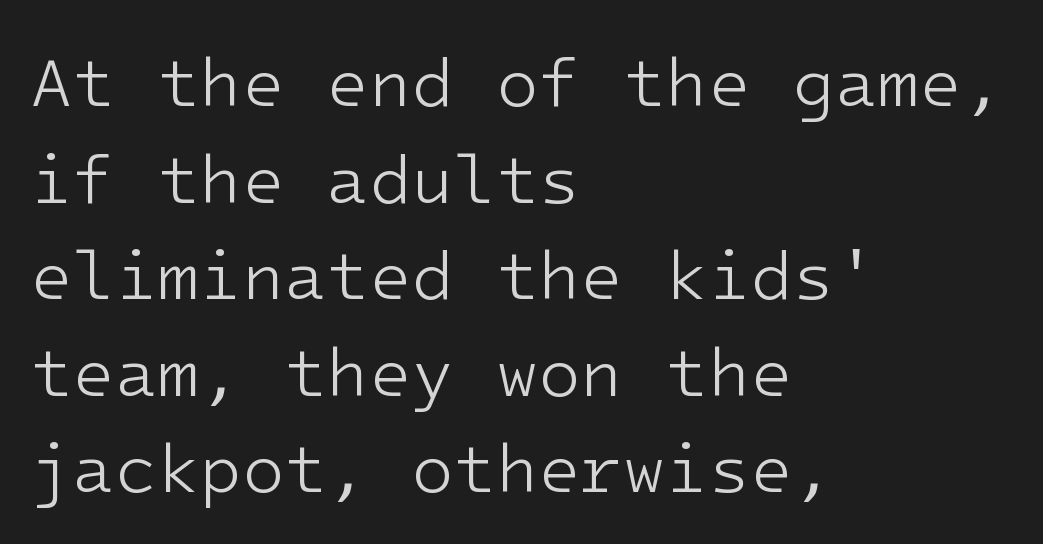
Serif or sans? Sans — the stroke terminals are bare. Tall strokes in this sample are plumb rather than angled. The strip under each line holds only bare page. The compositor pushed each line to the left boundary.
